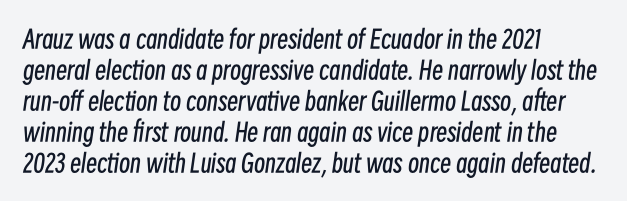
Honestly, there is no underline to notice here at all. The rag falls on the right side of this text block. It's the slanting kind of type. The characters are drawn with everyday or finer stroke widths. Nothing unusual about the tracking: characters are spaced as the font intends.
